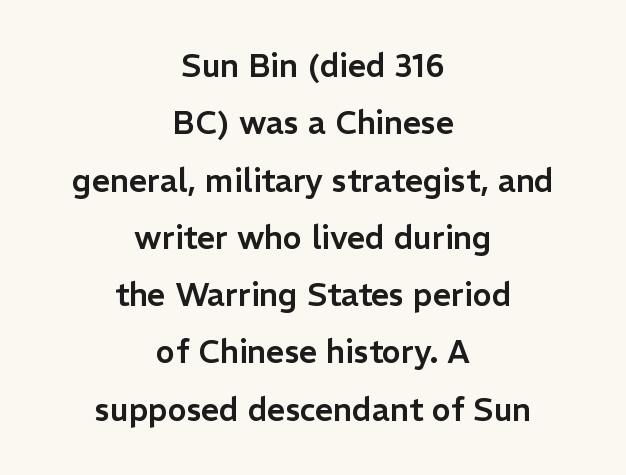
Q: Is the text italic (slanted)? A: No, it is upright.
Q: Is the typeface a serif or a sans-serif typeface? A: Sans-serif.
Q: Is the text underlined? A: No.
Q: How is the paragraph aligned? A: Centered.
Q: Is the spacing between letters normal or unusually wide? A: Normal.
Q: Width (condensed, normal, or wide)? A: Normal.
Q: Stroke contrast? A: Low.
Q: x-height? A: Medium.
Q: Monospaced? A: No.
